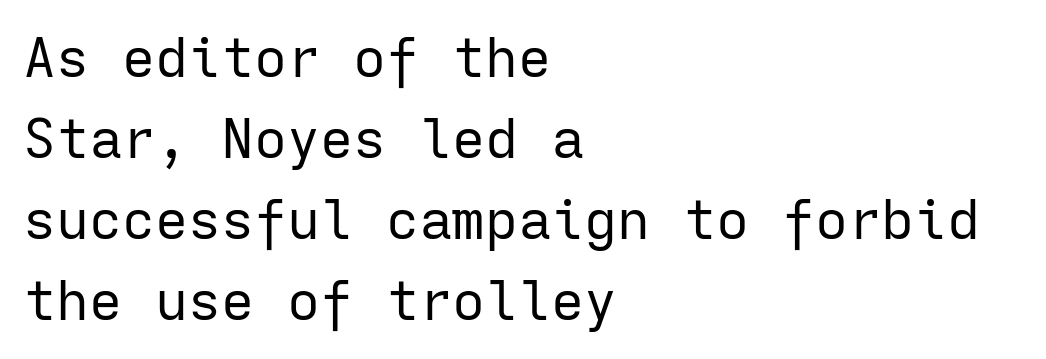
The rendering uses typewriter-style spacing with identical character cells. Leading: standard. The words here are not underlined. The font's upright variant was chosen for this text.
